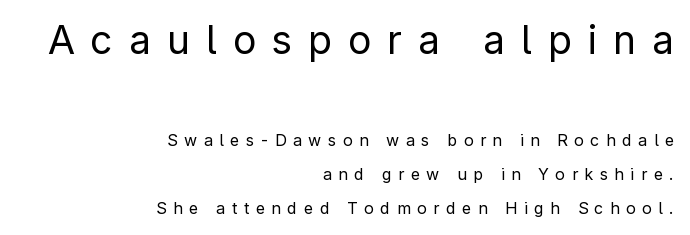
{"serif": "no", "italic": "no", "bold": "no", "weight": "regular", "width": "normal", "stroke_contrast": "low", "x_height": "medium", "monospaced": "no", "underline": "no", "align": "right", "line_spacing": "loose", "line_spacing_ratio": 2.13, "letter_spacing": "wide", "letter_spacing_em": 0.41, "larger_block": "first", "size_ratio": 2.44, "glyph_px": 39}
